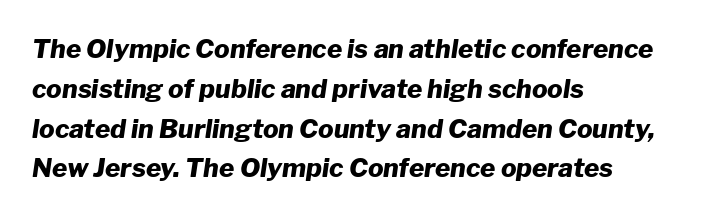
Q: Is the text bold? A: Yes.
Q: Is the text italic (slanted)? A: Yes, it leans right by about 8 degrees.
Q: Is the text underlined? A: No.
Q: How is the paragraph aligned? A: Left-aligned.
Q: Is the spacing between letters normal or unusually wide? A: Normal.
Q: Is the spacing between lines tight, normal or loose? A: Normal.
